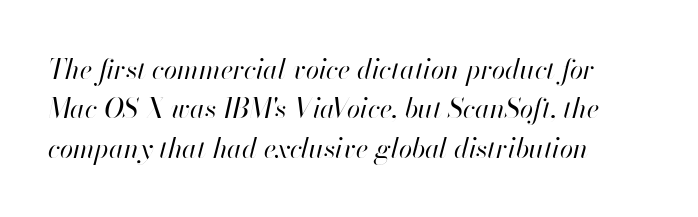
{"italic": "yes", "lean": "right", "slant_degrees": 13, "bold": "no", "underline": "no", "align": "left", "line_spacing": "normal", "line_spacing_ratio": 1.46, "letter_spacing": "normal", "letter_spacing_em": 0.0, "glyph_px": 27}
